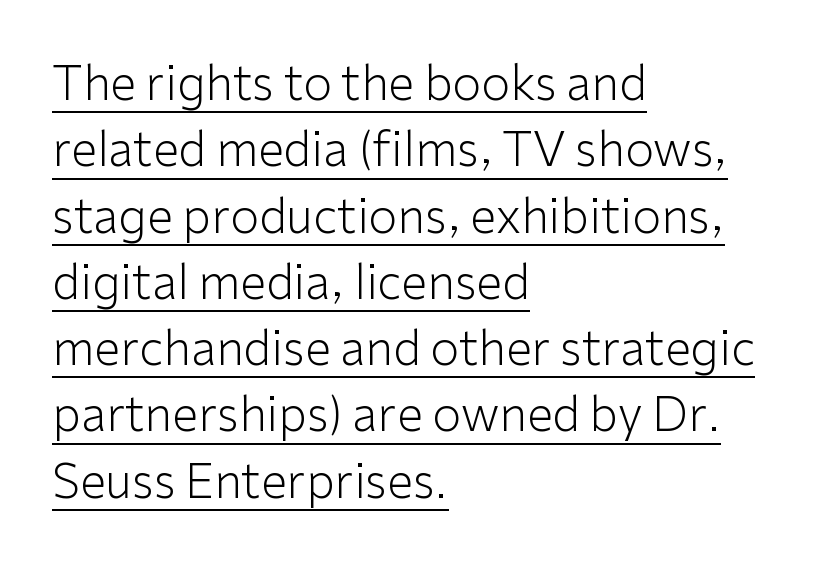
Q: Is the text bold? A: No.
Q: Is the text italic (slanted)? A: No, it is upright.
Q: Is the typeface a serif or a sans-serif typeface? A: Sans-serif.
Q: Is the text underlined? A: Yes.
Q: How is the paragraph aligned? A: Left-aligned.
Q: Is the spacing between letters normal or unusually wide? A: Normal.
Q: Is the spacing between lines tight, normal or loose? A: Normal.
Q: Width (condensed, normal, or wide)? A: Normal.
Q: Stroke contrast? A: Low.
Q: x-height? A: Medium.
Q: Monospaced? A: No.
